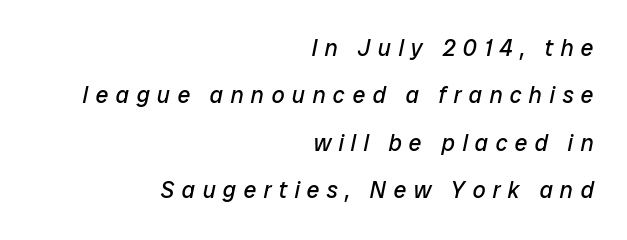
{"italic": "yes", "lean": "right", "slant_degrees": 12, "bold": "no", "underline": "no", "align": "right", "line_spacing": "loose", "line_spacing_ratio": 2.06, "letter_spacing": "wide", "letter_spacing_em": 0.32, "glyph_px": 23}
